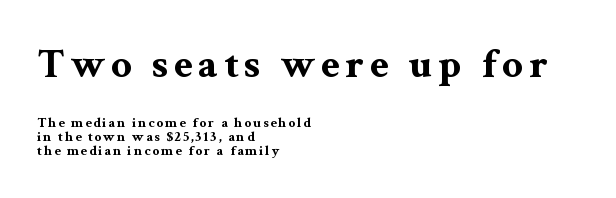
{"serif": "yes", "italic": "no", "bold": "yes", "weight": "bold", "width": "wide", "stroke_contrast": "medium", "x_height": "medium", "monospaced": "no", "underline": "no", "align": "left", "line_spacing": "tight", "line_spacing_ratio": 1.01, "larger_block": "first", "size_ratio": 3.0, "glyph_px": 42}
